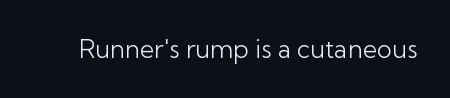
{"italic": "no", "bold": "no", "underline": "no", "letter_spacing": "normal", "letter_spacing_em": 0.0, "glyph_px": 25}
